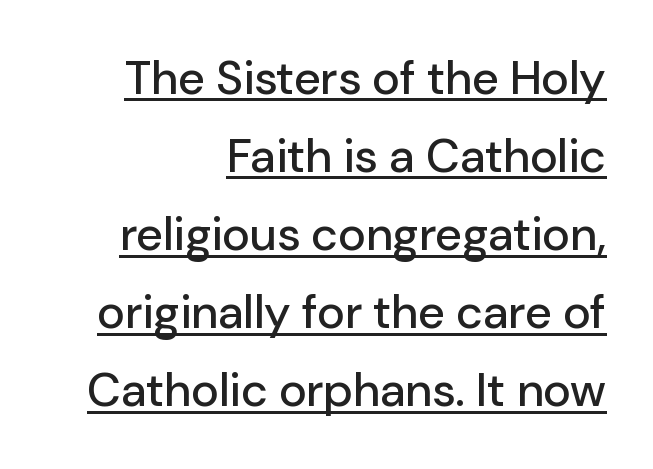
The image shows 47 px sans-serif type, upright; set right-aligned, normal line spacing (1.66x), normal letter spacing, underlined; low stroke contrast and a medium x-height.
